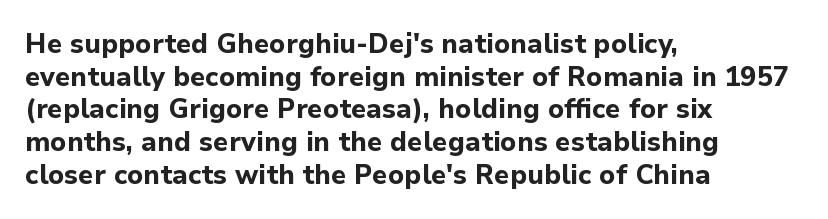
Q: Is the text bold? A: Yes.
Q: Is the text italic (slanted)? A: No, it is upright.
Q: Is the text underlined? A: No.
Q: How is the paragraph aligned? A: Left-aligned.
Q: Is the spacing between letters normal or unusually wide? A: Normal.
